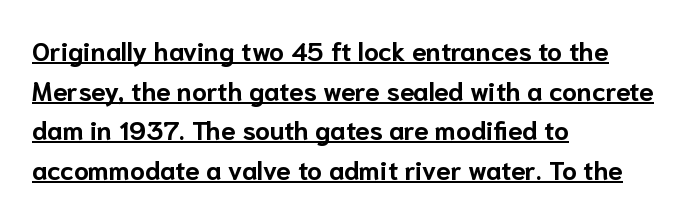
Q: Is the text bold? A: Yes.
Q: Is the text italic (slanted)? A: No, it is upright.
Q: Is the text underlined? A: Yes.
Q: How is the paragraph aligned? A: Left-aligned.
Q: Is the spacing between letters normal or unusually wide? A: Normal.
Q: Is the spacing between lines tight, normal or loose? A: Normal.
